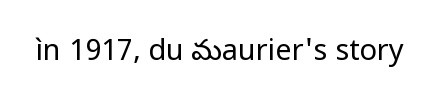
{"serif": "no", "italic": "no", "bold": "no", "weight": "regular", "width": "normal", "stroke_contrast": "low", "x_height": "medium", "monospaced": "no", "underline": "no", "letter_spacing": "normal", "letter_spacing_em": 0.0, "glyph_px": 29}
